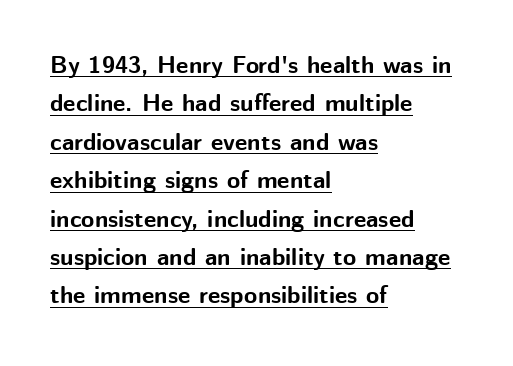
The image shows 24 px bold type, upright; set left-aligned, normal line spacing (1.6x), normal letter spacing, underlined.
